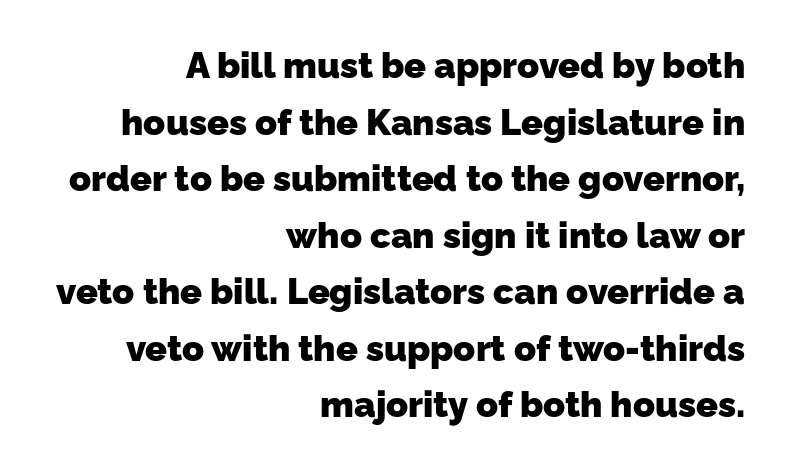
{"serif": "no", "bold": "yes", "weight": "heavy", "width": "normal", "stroke_contrast": "low", "x_height": "medium", "monospaced": "no", "underline": "no", "align": "right", "line_spacing": "normal", "line_spacing_ratio": 1.57, "letter_spacing": "normal", "letter_spacing_em": 0.0, "glyph_px": 36}
